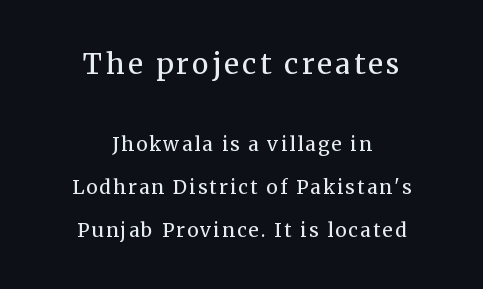
The image shows 28 px regular-weight serif type, upright; set centered, loose line spacing (2.26x), not underlined; the first (top) block is 1.47x larger; medium stroke contrast and a medium x-height.
